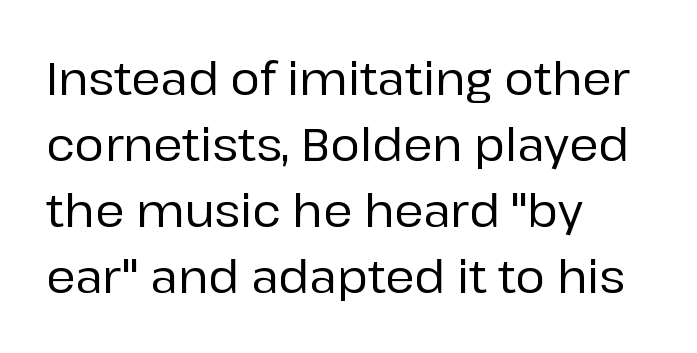
Inter-character spacing is left at the font's built-in metrics. Nope, not italic — everything's standing straight. The face used here is a sans, in the tradition of grotesques and geometrics. The rag falls on the right side of this text block. The vertical gap from one line to the next is medium. The string is rendered with underlining switched off.
